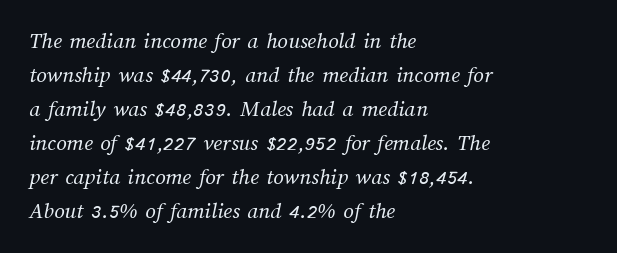
Short note: letters normally spaced. The glyphs are unaccompanied by any horizontal stroke below them. Horizontal bands of white between lines are of average thickness. Where is the straight margin? On the left.
